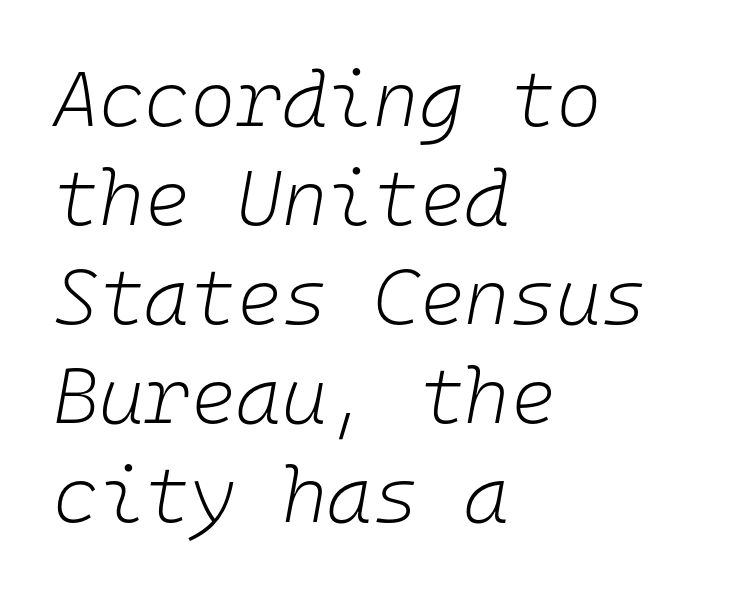
Q: Is the text bold? A: No.
Q: Is the text italic (slanted)? A: Yes, it leans right by about 10 degrees.
Q: Is the text underlined? A: No.
Q: How is the paragraph aligned? A: Left-aligned.
Q: Is the spacing between letters normal or unusually wide? A: Normal.
Q: Is the spacing between lines tight, normal or loose? A: Normal.
Q: Width (condensed, normal, or wide)? A: Normal.
Q: Stroke contrast? A: Low.
Q: x-height? A: Medium.
Q: Monospaced? A: Yes.
